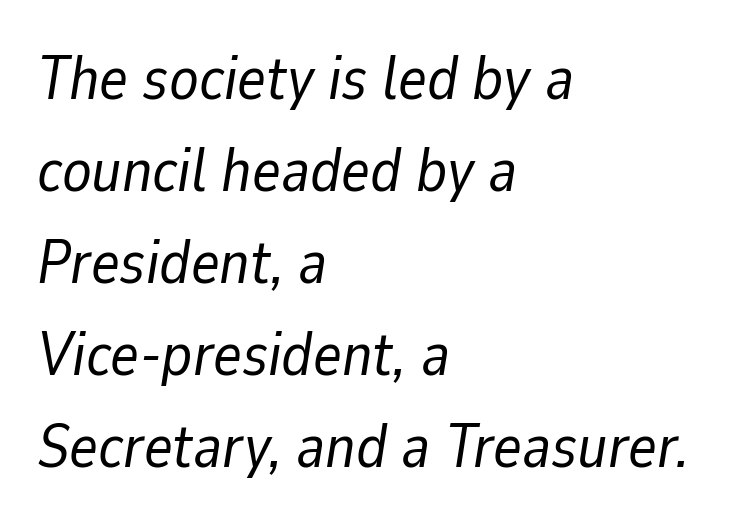
The image shows 61 px regular-weight type, italic (leaning right); set left-aligned, normal line spacing (1.51x), normal letter spacing, not underlined; low stroke contrast and a medium x-height.
